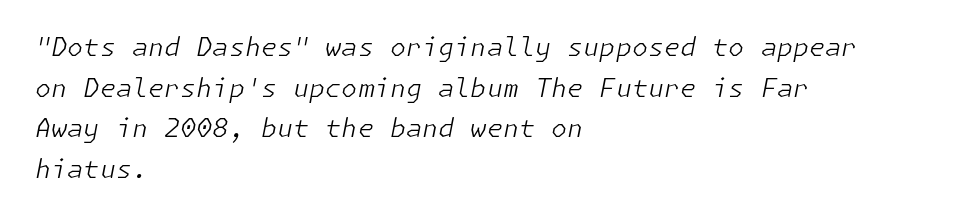
{"italic": "yes", "lean": "right", "slant_degrees": 11, "bold": "no", "underline": "no", "align": "left", "line_spacing": "normal", "line_spacing_ratio": 1.56, "letter_spacing": "normal", "letter_spacing_em": 0.0, "glyph_px": 26}
